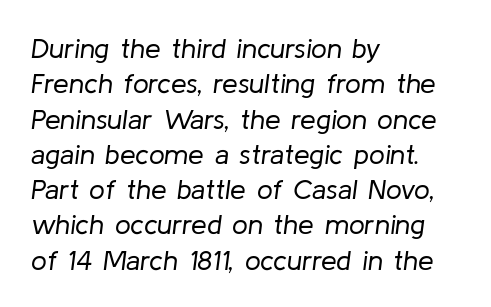
Here the designer chose a conventional face with non-uniform glyph widths. Check under the words: just untouched page. Caption: standard tracking, unaltered. The glyphs look as if they've been sheared to an angle. Reading down the block, your eye returns to a fixed left position each line. Stems here are at most as thick as an everyday book face.
